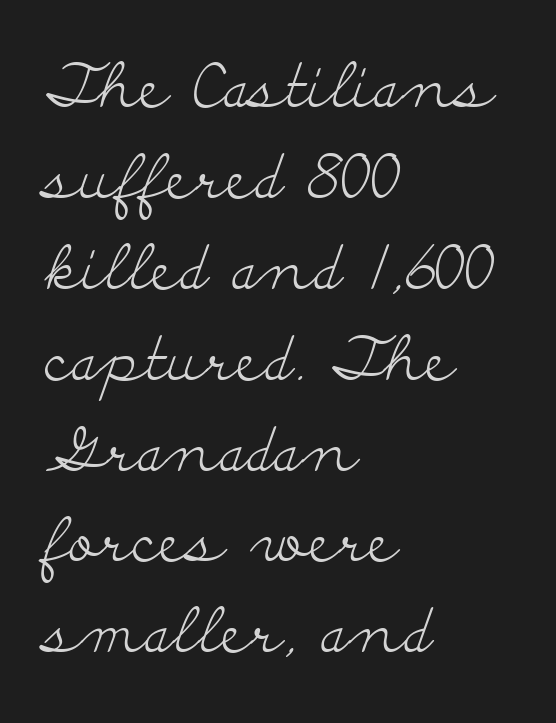
The rendering uses natural spacing where letterforms have individual widths. The type is set solid horizontally, with unmodified tracking. The designer went with a serif here, giving each stem small feet. The rendering uses a moderate line-height, typical for paragraphs.
